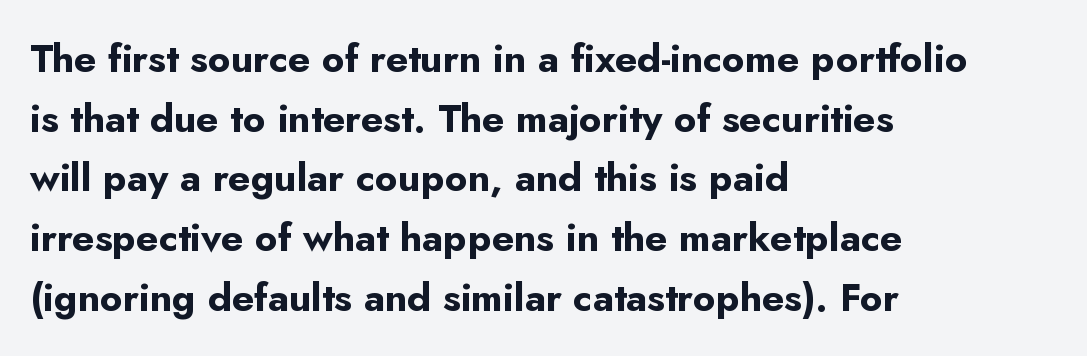
Standard letterfit; no display-style spreading of the glyphs. Font category for this specimen: sans-serif. You could not count columns in this text — the font is proportionally spaced. Style check: upright.
